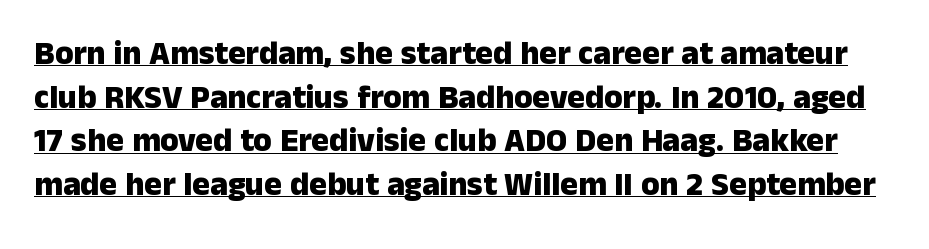
Interline gaps are of average width in this sample. A baseline rule has been typeset under these characters. Does the weight exceed regular? Yes, all the way to bold. Think of a printed novel: that variable character pitch is what you see here. The letters stand straight up with perfectly vertical stems. Does the type have serifs? No, each stem ends abruptly.
